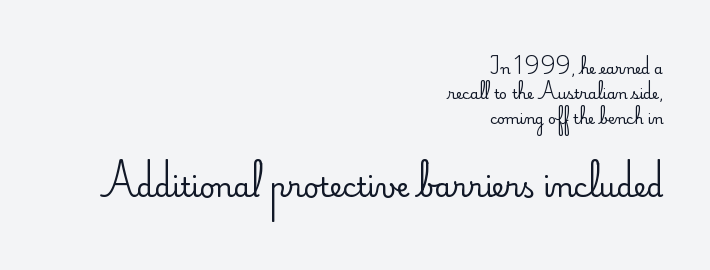
{"italic": "no", "bold": "no", "underline": "no", "align": "right", "line_spacing_ratio": 1.8, "letter_spacing": "normal", "letter_spacing_em": 0.0, "larger_block": "second", "size_ratio": 1.93, "glyph_px": 27}
